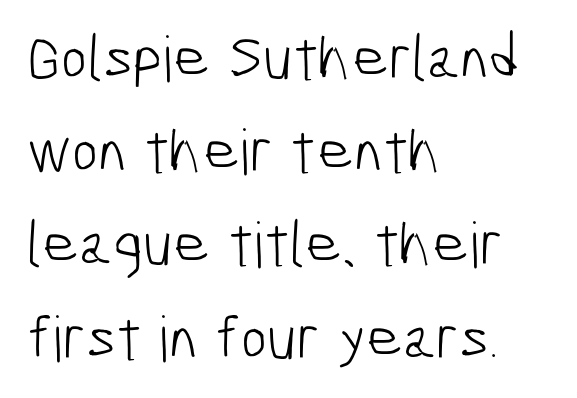
The image shows 63 px light, condensed sans-serif type; set left-aligned, normal line spacing (1.48x), normal letter spacing, not underlined; low stroke contrast and a medium x-height.
